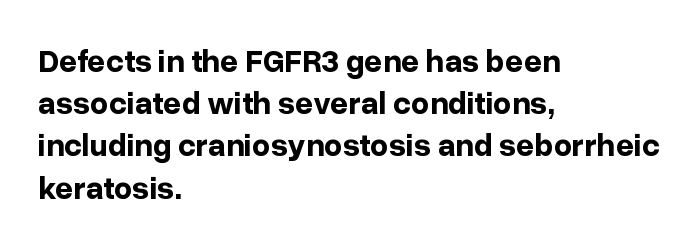
The image shows 32 px bold sans-serif type, upright; set left-aligned, normal line spacing (1.32x), normal letter spacing, not underlined; low stroke contrast and a medium x-height.
